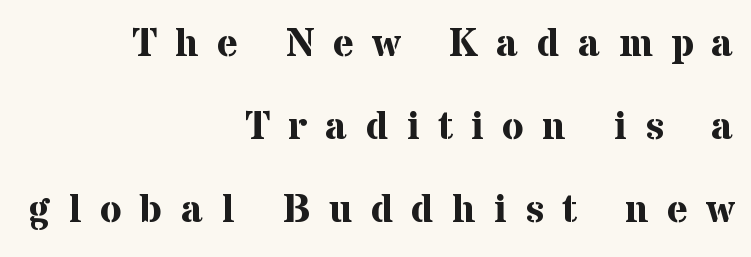
In terms of letterform style, serifs are clearly present. Letters rest on an invisible, unmarked baseline. Does the weight exceed regular? Yes, all the way to bold. Reading down the block, your eye finds every line finishing at a fixed right position. Caption: expanded tracking, letters set apart. Whoever set this chose breathing room over compactness in the vertical rhythm.
